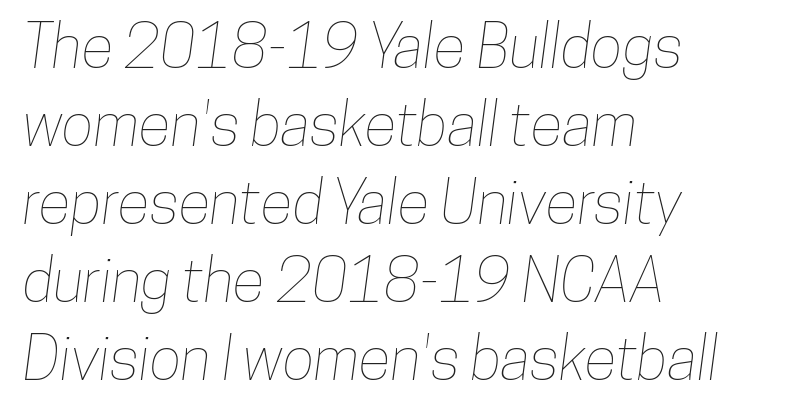
The image shows 60 px condensed type; set left-aligned, normal line spacing (1.3x), normal letter spacing, not underlined; low stroke contrast and a medium x-height.
